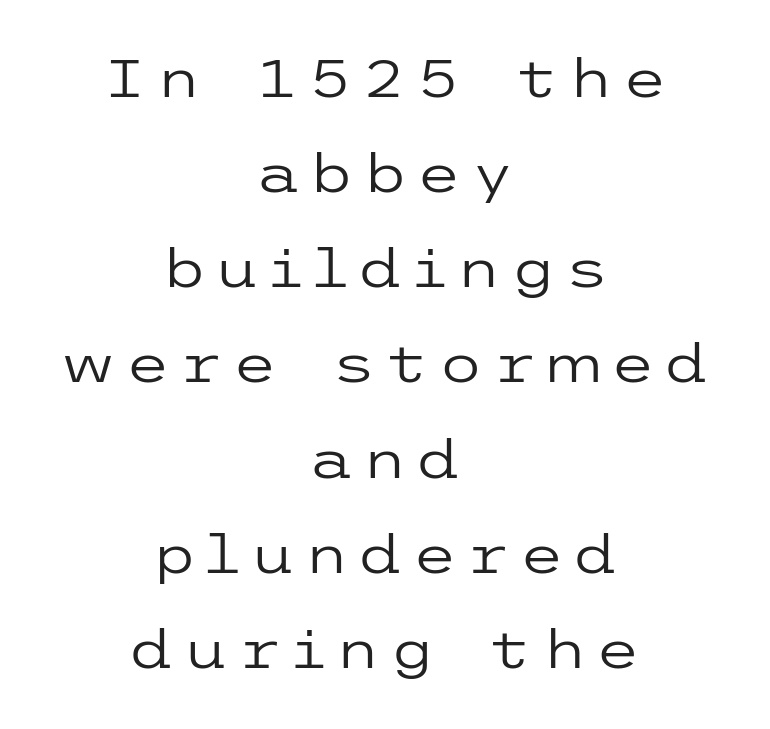
Observe the absence of serifs on each vertical stroke in this sample. The strokes are not fattened; the text isn't bold. This is roman type, the default non-slanted kind. The paragraph shown floats in the horizontal middle.
